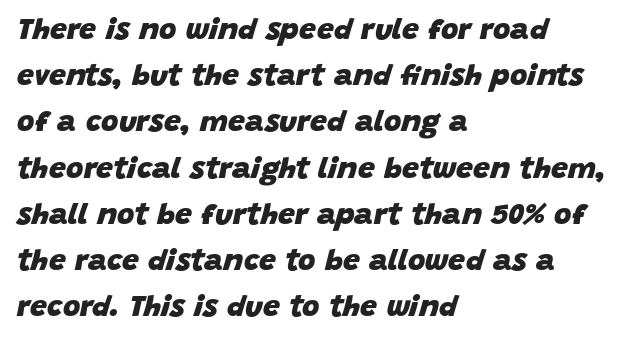
Spacing between characters is what you'd get straight out of the box. Evenly set lines give the paragraph a standard silhouette. Caption: bold face, heavy strokes. The rag falls on the right side of this text block. When letters slant like this, we call the style italic.
